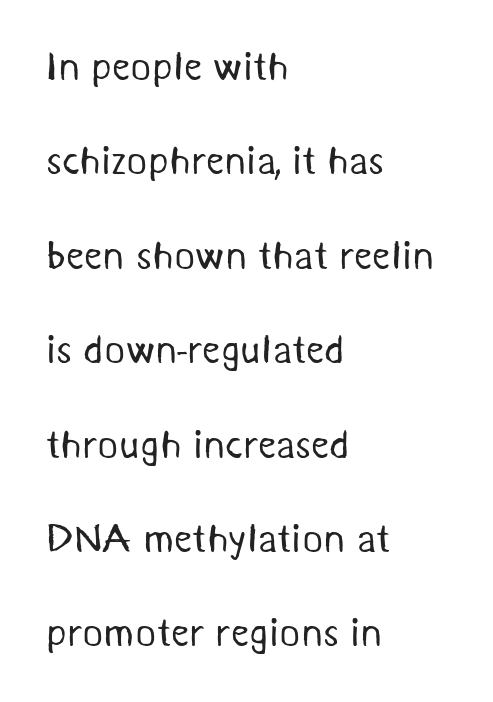
Q: Is the text bold? A: No.
Q: Is the typeface a serif or a sans-serif typeface? A: Sans-serif.
Q: Is the text underlined? A: No.
Q: How is the paragraph aligned? A: Left-aligned.
Q: Is the spacing between letters normal or unusually wide? A: Normal.
Q: Is the spacing between lines tight, normal or loose? A: Loose.
Q: Width (condensed, normal, or wide)? A: Normal.
Q: Stroke contrast? A: Medium.
Q: x-height? A: Medium.
Q: Monospaced? A: No.
